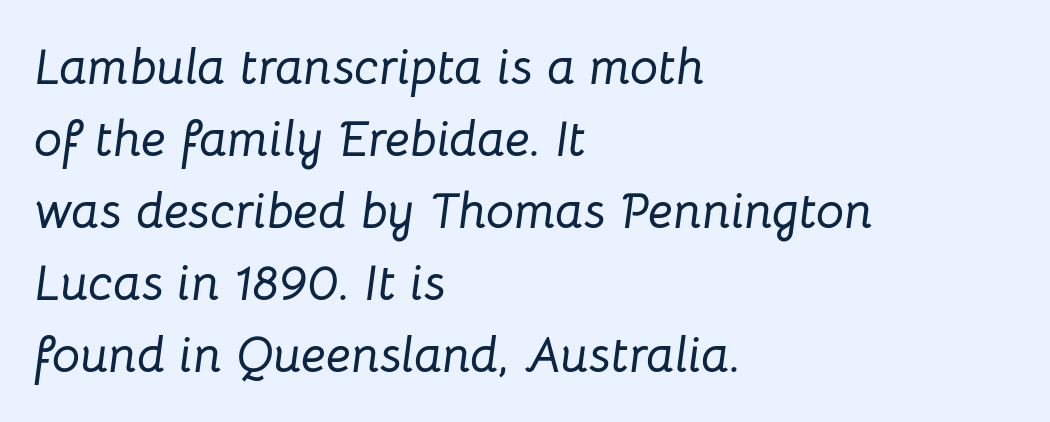
Q: Is the text italic (slanted)? A: Yes, it leans right by about 8 degrees.
Q: Is the text underlined? A: No.
Q: How is the paragraph aligned? A: Left-aligned.
Q: Is the spacing between letters normal or unusually wide? A: Normal.
Q: Is the spacing between lines tight, normal or loose? A: Normal.
Q: Width (condensed, normal, or wide)? A: Normal.
Q: Stroke contrast? A: Low.
Q: x-height? A: Medium.
Q: Monospaced? A: No.
